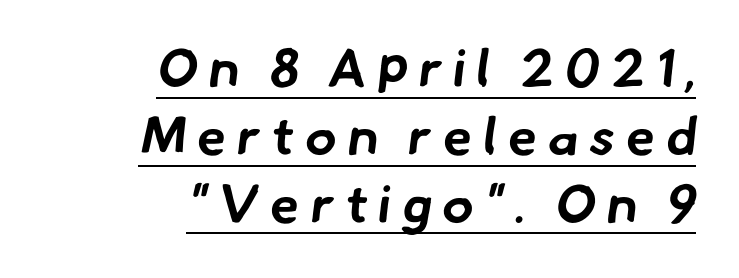
{"serif": "no", "bold": "yes", "weight": "bold", "width": "normal", "stroke_contrast": "low", "x_height": "small", "monospaced": "no", "underline": "yes", "align": "right", "line_spacing": "normal", "line_spacing_ratio": 1.28, "letter_spacing": "wide", "letter_spacing_em": 0.2, "glyph_px": 53}
